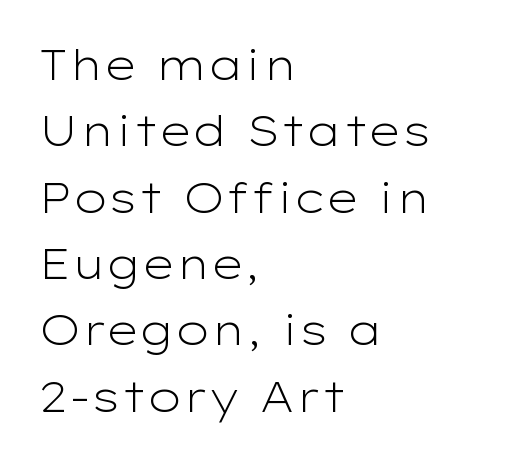
{"serif": "no", "italic": "no", "bold": "no", "weight": "light", "width": "wide", "stroke_contrast": "low", "x_height": "medium", "monospaced": "no", "underline": "no", "align": "left", "line_spacing": "normal", "line_spacing_ratio": 1.58, "letter_spacing": "normal", "letter_spacing_em": 0.0, "glyph_px": 42}
